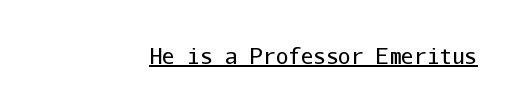
Q: Is the text bold? A: No.
Q: Is the text italic (slanted)? A: No, it is upright.
Q: Is the text underlined? A: Yes.
Q: Is the spacing between letters normal or unusually wide? A: Normal.
